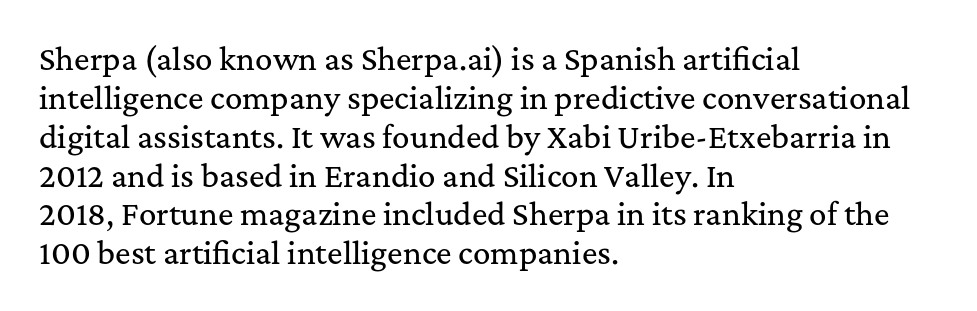
The paragraph shown leans on its left margin. Here the designer chose a conventional face with non-uniform glyph widths. Descenders are the only things crossing below the line. Look at the tracking — it's just the regular setting, nothing added.
